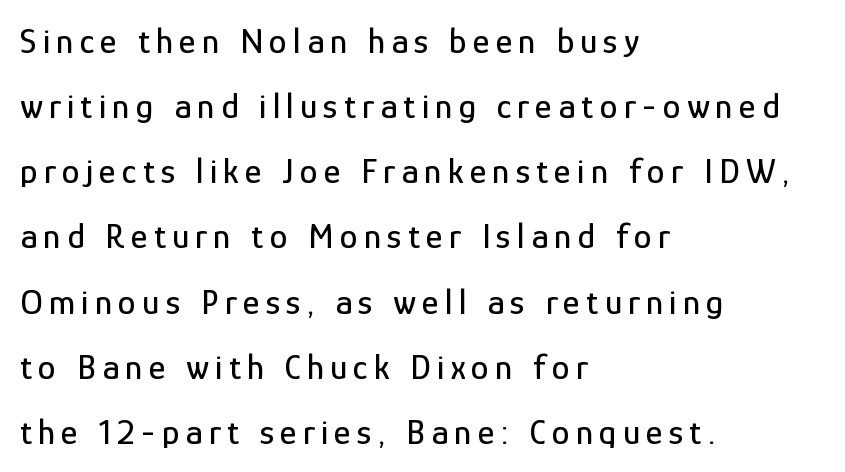
Q: Is the text italic (slanted)? A: No, it is upright.
Q: Is the typeface a serif or a sans-serif typeface? A: Sans-serif.
Q: Is the text underlined? A: No.
Q: How is the paragraph aligned? A: Left-aligned.
Q: Width (condensed, normal, or wide)? A: Condensed.
Q: Stroke contrast? A: Low.
Q: x-height? A: Medium.
Q: Monospaced? A: No.
